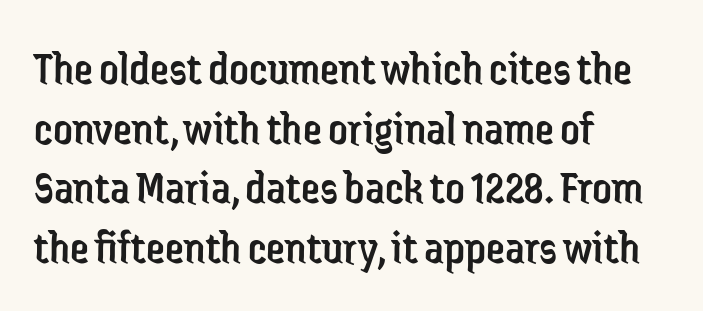
The string is rendered with underlining switched off. You could not count columns in this text — the font is proportionally spaced. There is no visible air inserted between adjacent glyphs. You can tell it's not italic because the verticals are truly vertical. The strokes are not fattened; the text isn't bold.
